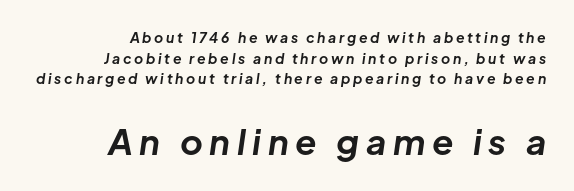
The image shows 35 px bold type, italic (leaning right); set right-aligned, normal line spacing (1.47x), not underlined; the second (bottom) block is 2.5x larger; low stroke contrast and a medium x-height.
